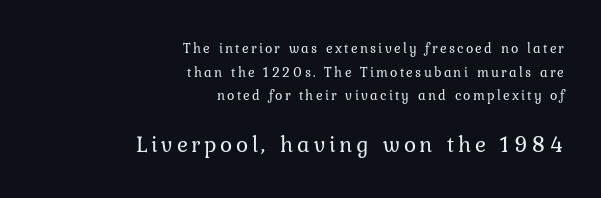
{"italic": "no", "bold": "no", "underline": "no", "align": "right", "line_spacing": "normal", "line_spacing_ratio": 1.68, "larger_block": "second", "size_ratio": 1.64, "glyph_px": 23}
